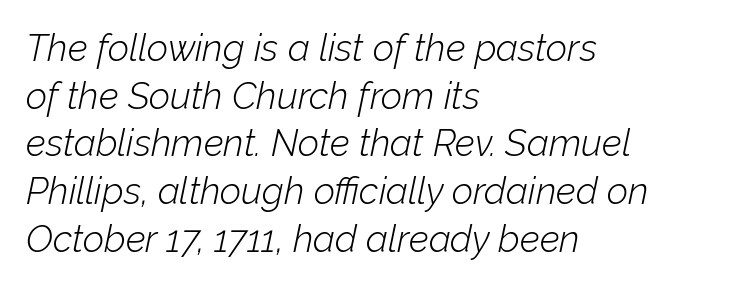
{"italic": "yes", "lean": "right", "slant_degrees": 12, "bold": "no", "weight": "light", "width": "normal", "stroke_contrast": "low", "x_height": "medium", "monospaced": "no", "underline": "no", "align": "left", "line_spacing": "normal", "line_spacing_ratio": 1.29, "letter_spacing": "normal", "letter_spacing_em": 0.0, "glyph_px": 37}
